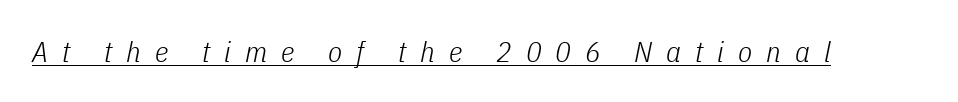
Q: Is the text bold? A: No.
Q: Is the text italic (slanted)? A: Yes, it leans right by about 11 degrees.
Q: Is the text underlined? A: Yes.
Q: Is the spacing between letters normal or unusually wide? A: Unusually wide.
Q: Width (condensed, normal, or wide)? A: Condensed.
Q: Stroke contrast? A: Low.
Q: x-height? A: Medium.
Q: Monospaced? A: No.
